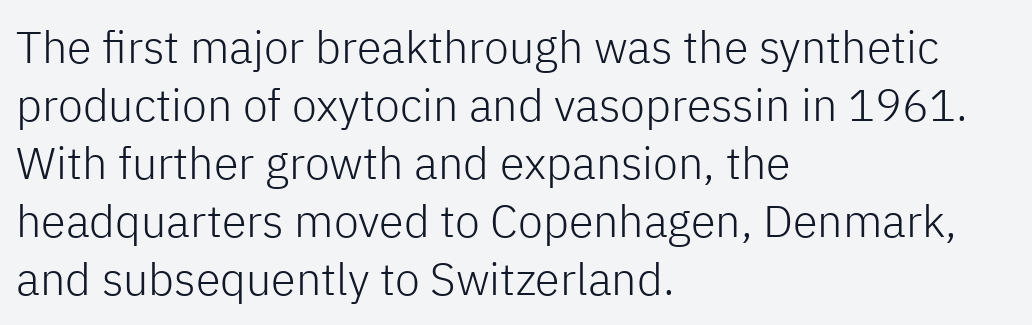
The image shows 45 px light sans-serif type, upright; set left-aligned, normal line spacing (1.29x), normal letter spacing, not underlined; low stroke contrast and a medium x-height.
